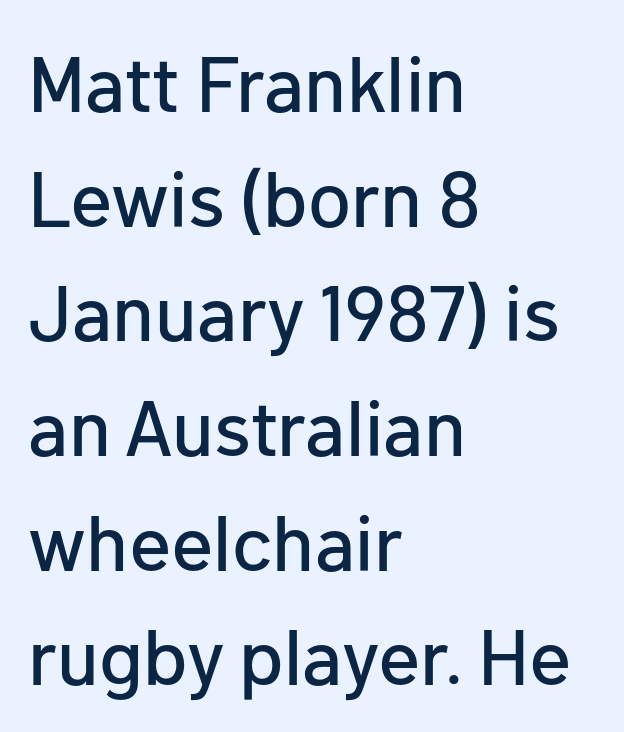
{"serif": "no", "italic": "no", "width": "normal", "stroke_contrast": "low", "x_height": "medium", "monospaced": "no", "underline": "no", "align": "left", "line_spacing": "normal", "line_spacing_ratio": 1.47, "letter_spacing": "normal", "letter_spacing_em": 0.0, "glyph_px": 78}
